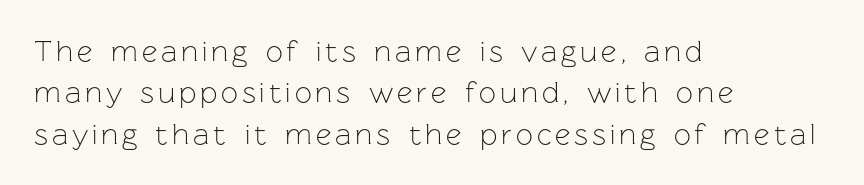
Check under the words: just untouched page. When letters stand straight like this, we call the style roman or upright. Think of a printed novel: that variable character pitch is what you see here. The typesetting does not lean heavy: it is not bold. Horizontal bands of white between lines are of average thickness.
